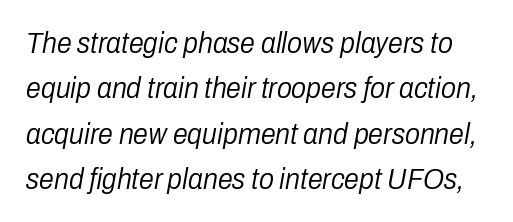
The image shows 30 px light, condensed type, italic (leaning right); set normal line spacing (1.51x), normal letter spacing, not underlined; low stroke contrast and a medium x-height.
